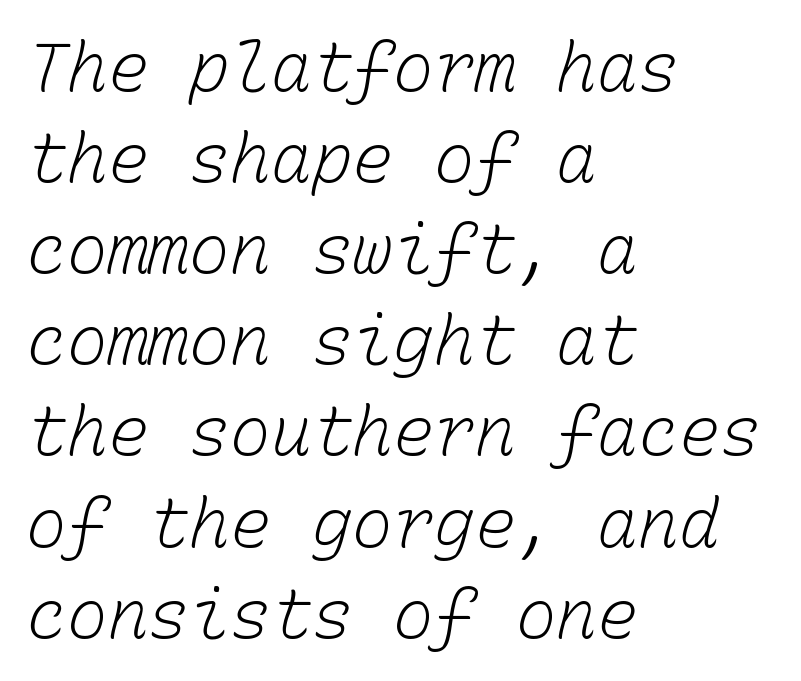
The image shows 68 px light type, monospaced; set left-aligned, normal line spacing (1.34x), normal letter spacing, not underlined; low stroke contrast and a medium x-height.
